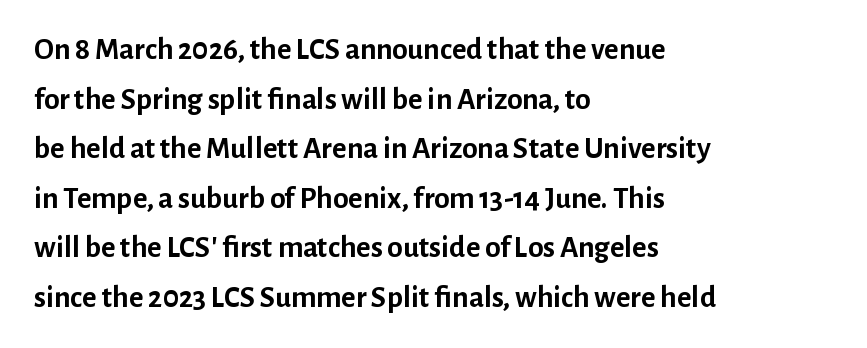
Q: Is the text bold? A: Yes.
Q: Is the text italic (slanted)? A: No, it is upright.
Q: Is the typeface a serif or a sans-serif typeface? A: Sans-serif.
Q: Is the text underlined? A: No.
Q: How is the paragraph aligned? A: Left-aligned.
Q: Is the spacing between letters normal or unusually wide? A: Normal.
Q: Is the spacing between lines tight, normal or loose? A: Normal.
Q: Width (condensed, normal, or wide)? A: Normal.
Q: Stroke contrast? A: Low.
Q: x-height? A: Medium.
Q: Monospaced? A: No.
